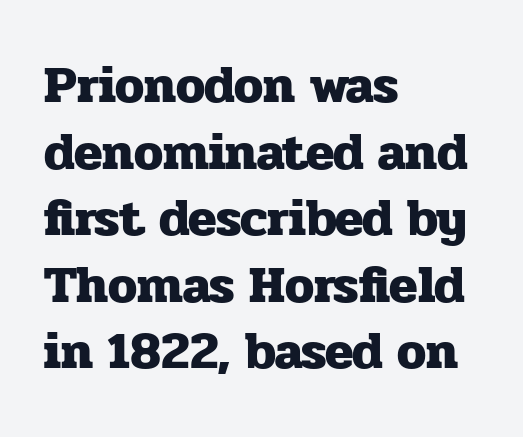
Tall strokes in this sample are plumb rather than angled. The face used here is rendered with its standard letterfit. A serif font was chosen for this passage. The zone under the glyphs is completely vacant. Notice how descenders clear the ascenders below comfortably — that's standard leading.
